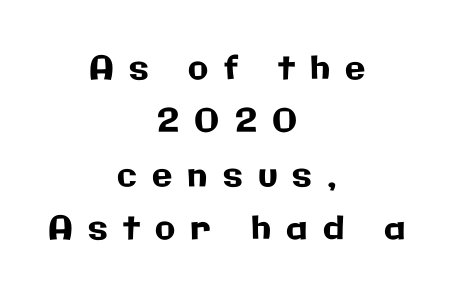
Vertically, the passage feels balanced, rows spaced as you'd expect. The letters are spread apart with noticeably loose tracking. What kind of face is this? One without serifs — a sans. Do the characters align in a grid? No, the font is proportional. These lines were composed using upright roman letters.
